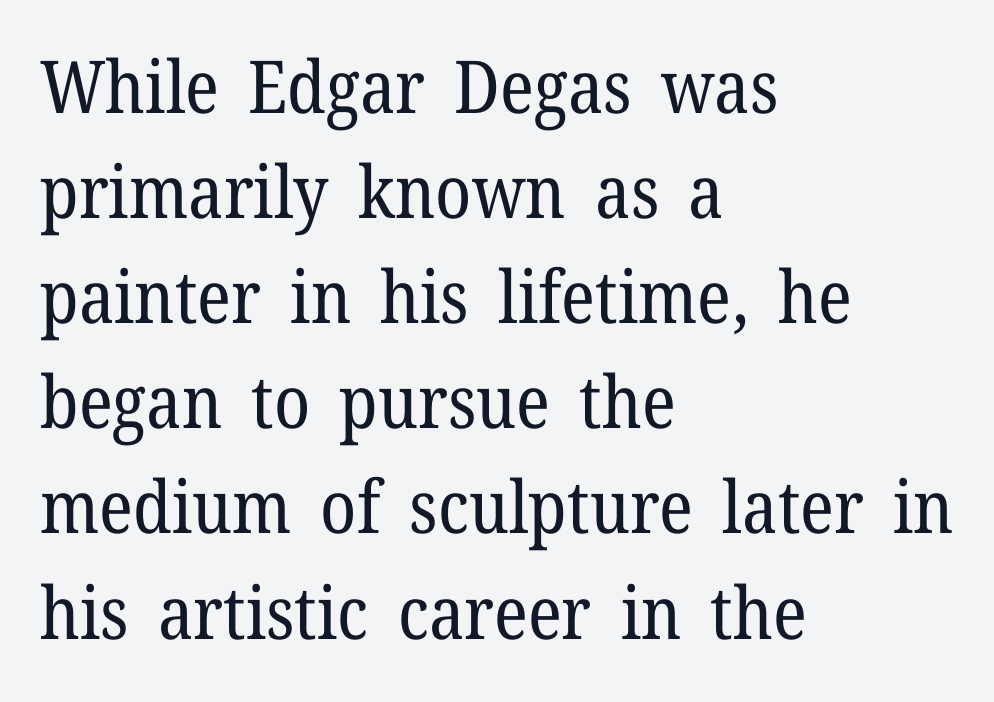
You can tell it's not italic because the verticals are truly vertical. Interline gaps are of average width in this sample. Each word holds together tightly as a unit, with standard inter-letter gaps. Leftover space on each line is placed entirely after the last word. Type style note: has serifs. No word sits above an underline.
